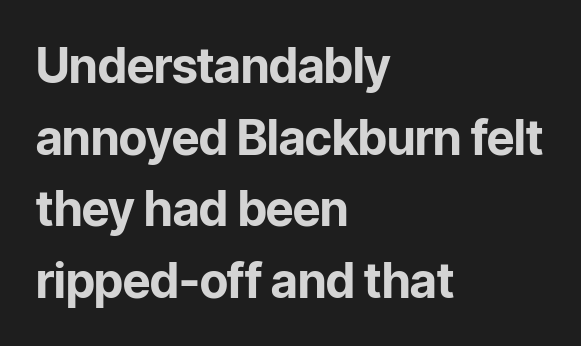
Q: Is the text bold? A: Yes.
Q: Is the text italic (slanted)? A: No, it is upright.
Q: Is the typeface a serif or a sans-serif typeface? A: Sans-serif.
Q: Is the text underlined? A: No.
Q: How is the paragraph aligned? A: Left-aligned.
Q: Is the spacing between letters normal or unusually wide? A: Normal.
Q: Is the spacing between lines tight, normal or loose? A: Normal.
Q: Width (condensed, normal, or wide)? A: Normal.
Q: Stroke contrast? A: Low.
Q: x-height? A: Medium.
Q: Monospaced? A: No.
